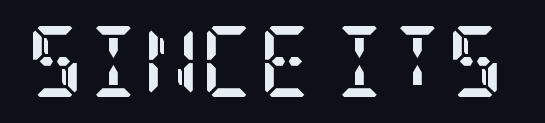
Note: serifs present on the glyphs. Students, note that the glyphs here touch the page at normal intervals. Underlining? Definitely not there. Plenty of ink on the page — the face is bold. Italic: no, the glyphs are upright roman.
